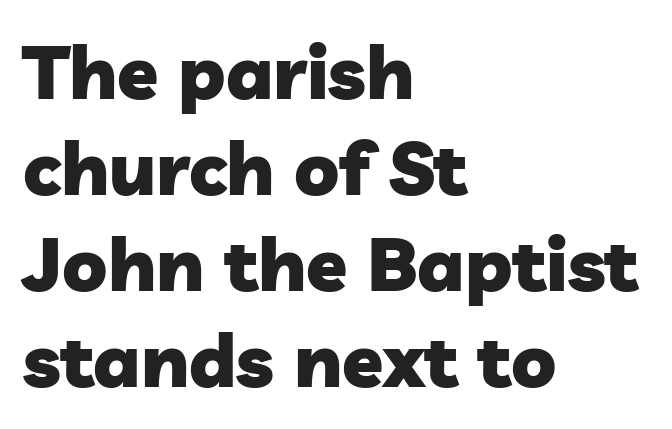
The zone under the glyphs is completely vacant. How are the letters spaced? Ordinarily, with no added tracking. Horizontally, the lines are justified to the leading edge only. A typesetter would label this face a sans. The line-height multiplier appears to be the usual default.
